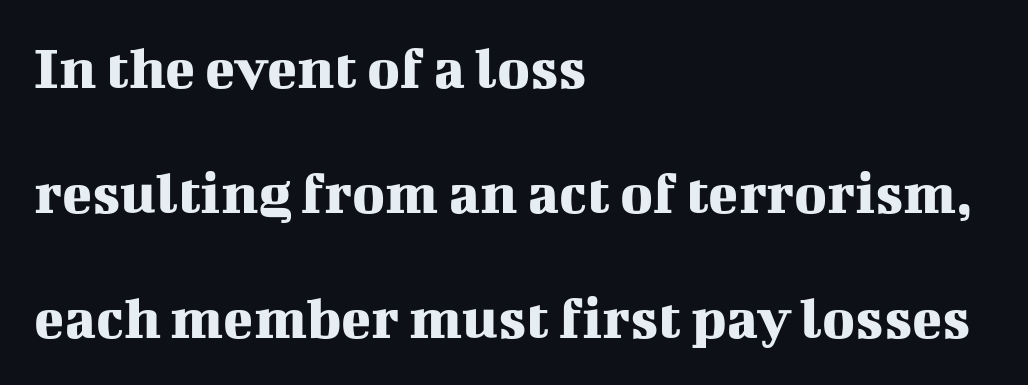
The image shows 62 px serif type, upright; set left-aligned, loose line spacing (2.02x), normal letter spacing, not underlined; medium stroke contrast and a medium x-height.
